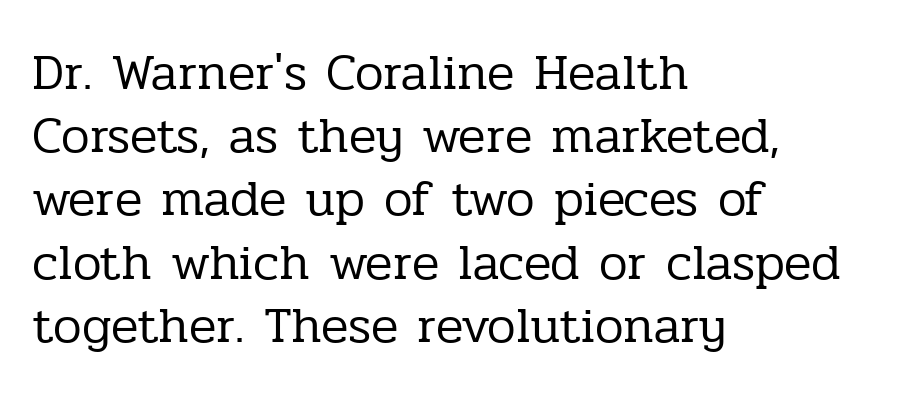
This rendering leaves character spacing at its baseline value. Plain, unruled lines of type. Typeset ragged right — the left edge is the straight one. Is there any slant? The stems are plumb.
